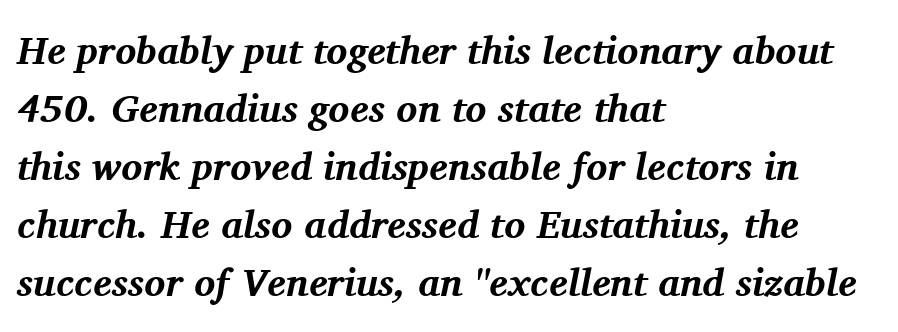
{"serif": "yes", "italic": "yes", "lean": "right", "slant_degrees": 11, "bold": "yes", "weight": "bold", "width": "normal", "stroke_contrast": "medium", "x_height": "medium", "monospaced": "no", "underline": "no", "align": "left", "line_spacing": "normal", "line_spacing_ratio": 1.49, "letter_spacing": "normal", "letter_spacing_em": 0.0, "glyph_px": 39}
